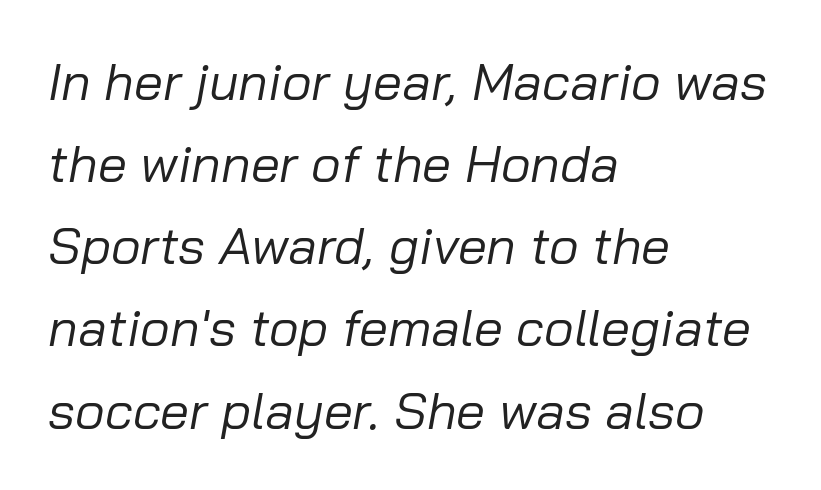
{"italic": "yes", "lean": "right", "slant_degrees": 10, "bold": "no", "weight": "regular", "width": "normal", "stroke_contrast": "low", "x_height": "medium", "monospaced": "no", "underline": "no", "align": "left", "line_spacing": "normal", "line_spacing_ratio": 1.58, "letter_spacing": "normal", "letter_spacing_em": 0.0, "glyph_px": 52}
